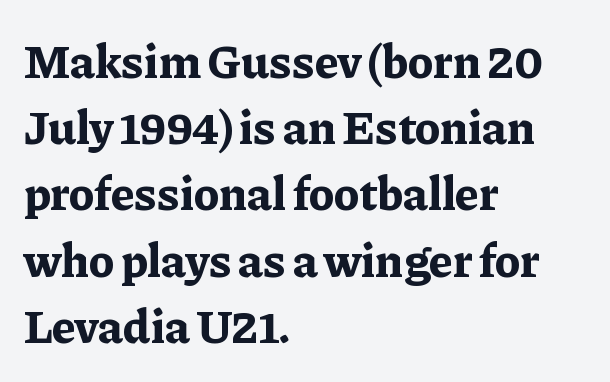
The image shows 48 px bold serif type, upright; set left-aligned, normal line spacing (1.38x), normal letter spacing, not underlined; low stroke contrast and a medium x-height.
